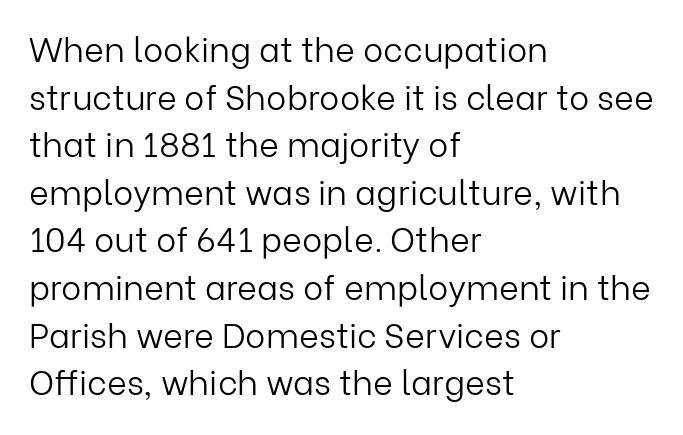
The image shows 34 px light sans-serif type, upright; set left-aligned, normal line spacing (1.4x), normal letter spacing, not underlined; low stroke contrast and a medium x-height.
